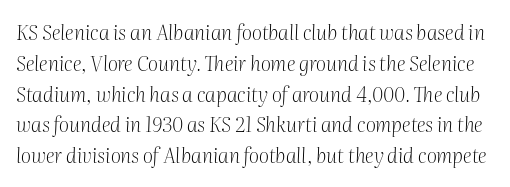
Q: Is the text bold? A: No.
Q: Is the text italic (slanted)? A: Yes, it leans right by about 2 degrees.
Q: Is the text underlined? A: No.
Q: Is the spacing between letters normal or unusually wide? A: Normal.
Q: Is the spacing between lines tight, normal or loose? A: Normal.
